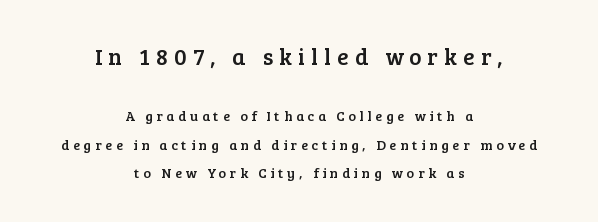
Q: Is the text italic (slanted)? A: No, it is upright.
Q: Is the text underlined? A: No.
Q: How is the paragraph aligned? A: Centered.
Q: Is the spacing between letters normal or unusually wide? A: Unusually wide.
Q: Is the spacing between lines tight, normal or loose? A: Loose.
Q: Which block of text is set in a larger size, the first (top) or the second (bottom)? A: The first (top) one.
